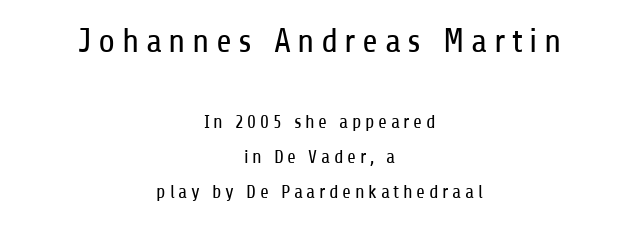
The image shows 34 px regular-weight, condensed sans-serif type, upright; set centered, line spacing 1.85x, not underlined; the first (top) block is 1.79x larger; low stroke contrast and a medium x-height.
